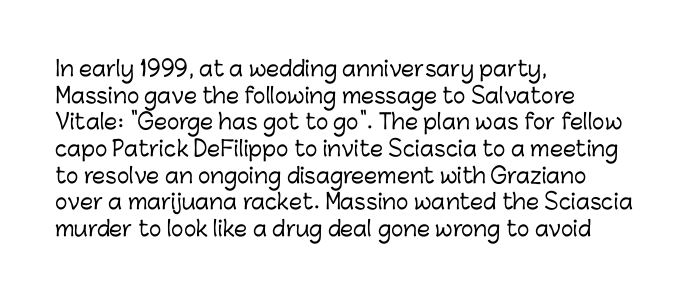
{"italic": "no", "underline": "no", "align": "left", "line_spacing": "normal", "line_spacing_ratio": 1.27, "letter_spacing": "normal", "letter_spacing_em": 0.0, "glyph_px": 21}
